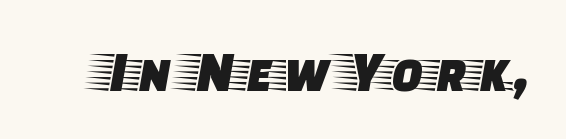
The image shows 59 px wide serif type; set normal letter spacing, not underlined; low stroke contrast and a large x-height.
